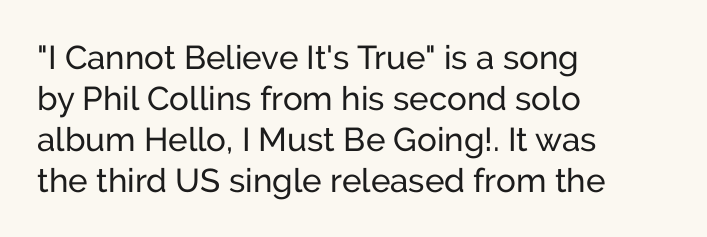
{"serif": "no", "italic": "no", "bold": "no", "weight": "regular", "width": "normal", "stroke_contrast": "low", "x_height": "medium", "monospaced": "no", "underline": "no", "align": "left", "line_spacing_ratio": 1.24, "letter_spacing": "normal", "letter_spacing_em": 0.0, "glyph_px": 33}
